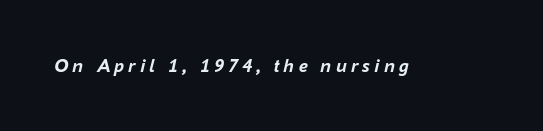
The image shows 20 px bold type, italic (leaning right); set unusually wide letter spacing (+0.2 em), not underlined.
